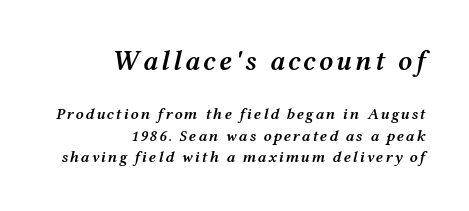
Do the characters align in a grid? No, the font is proportional. Does the lettering tilt? It does — this is italic. As a designer I'd log this as weight 600, semibold. The foot of each line stays bare and open.
